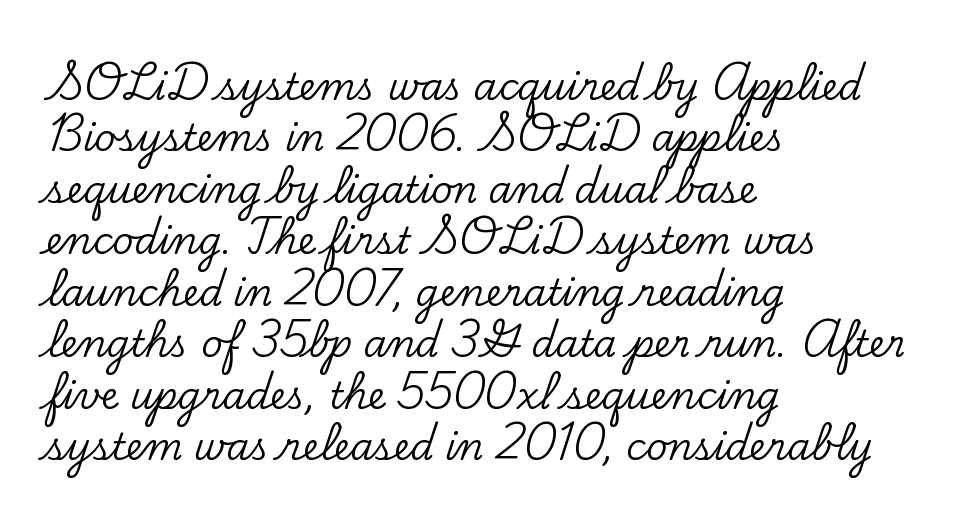
Line spacing here is normal. The glyphs in this specimen are seriffed. Think of a printed novel: that variable character pitch is what you see here. Bare-footed words on every line. A typesetter would call this zero additional tracking.
